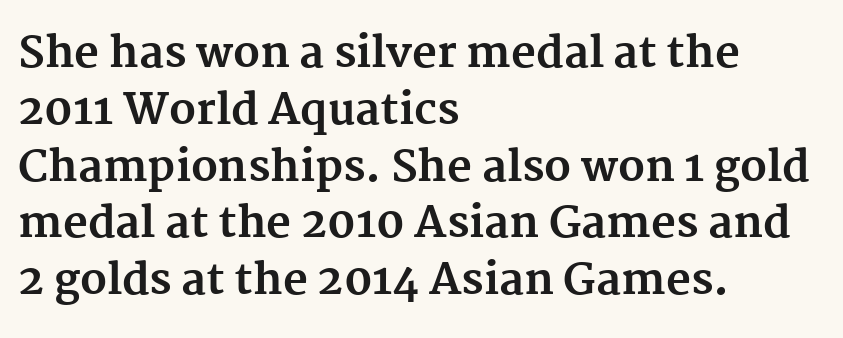
The image shows 43 px bold serif type, upright; set left-aligned, normal line spacing (1.32x), normal letter spacing, not underlined; medium stroke contrast and a medium x-height.
